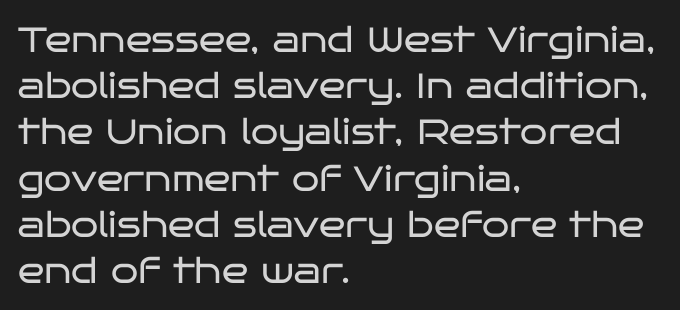
The letterforms sit at book weight or below. Glance below the letters and you will spot only blank space. Vertically, the passage feels balanced, rows spaced as you'd expect. Typeset ragged right — the left edge is the straight one.
